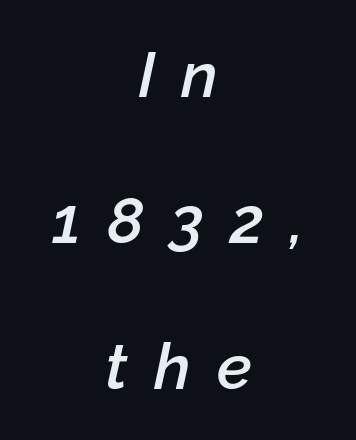
{"italic": "yes", "lean": "right", "slant_degrees": 12, "bold": "semi", "weight": "semibold", "width": "normal", "stroke_contrast": "low", "x_height": "medium", "monospaced": "no", "underline": "no", "align": "center", "line_spacing": "loose", "line_spacing_ratio": 2.28, "letter_spacing": "wide", "letter_spacing_em": 0.41, "glyph_px": 64}
